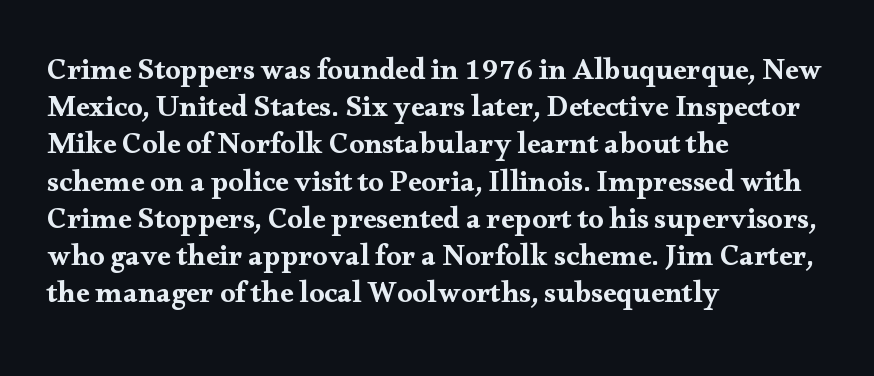
The image shows 30 px wide serif type, upright; set left-aligned, line spacing 1.24x, normal letter spacing, not underlined; medium stroke contrast and a small x-height.
